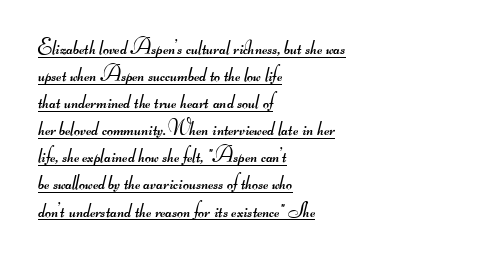
{"bold": "no", "underline": "yes", "align": "left", "line_spacing": "normal", "line_spacing_ratio": 1.29, "letter_spacing": "normal", "letter_spacing_em": 0.0, "glyph_px": 21}
